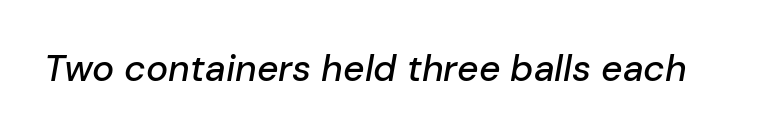
{"italic": "yes", "lean": "right", "slant_degrees": 10, "width": "normal", "stroke_contrast": "low", "x_height": "medium", "monospaced": "no", "underline": "no", "letter_spacing": "normal", "letter_spacing_em": 0.0, "glyph_px": 37}
